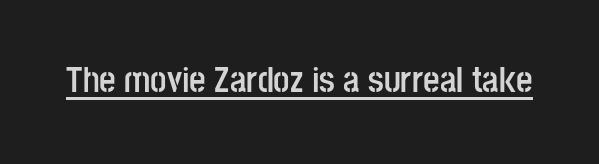
{"serif": "no", "italic": "no", "bold": "yes", "weight": "semibold", "width": "condensed", "stroke_contrast": "low", "x_height": "large", "monospaced": "no", "underline": "yes", "letter_spacing": "normal", "letter_spacing_em": 0.0, "glyph_px": 36}
